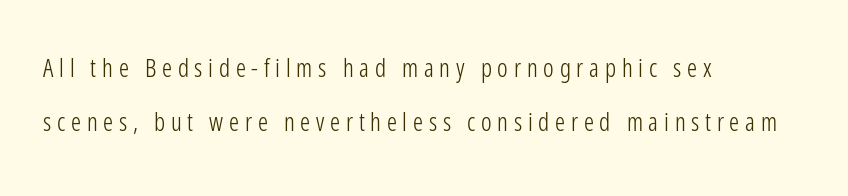
{"italic": "no", "bold": "no", "underline": "no", "align": "left", "line_spacing": "loose", "line_spacing_ratio": 2.16, "letter_spacing": "wide", "letter_spacing_em": 0.23, "glyph_px": 25}
